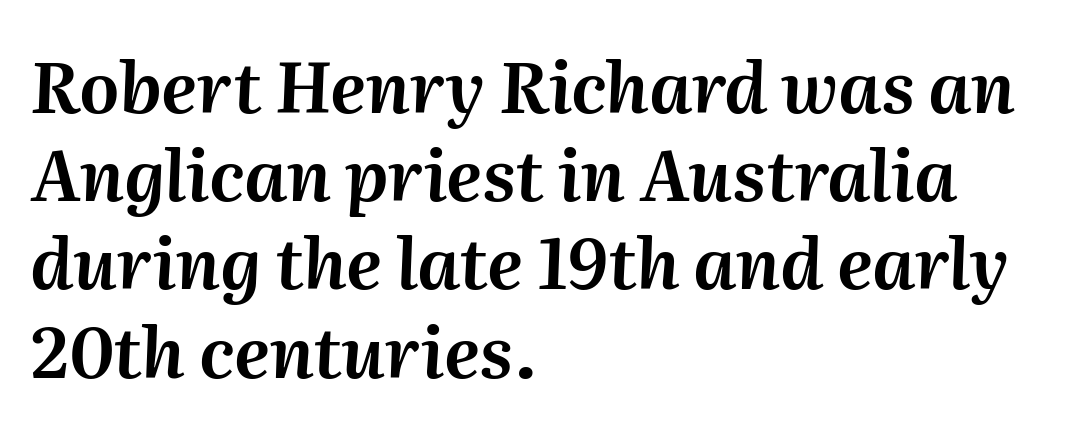
Q: Is the text italic (slanted)? A: Yes, it leans right by about 2 degrees.
Q: Is the text underlined? A: No.
Q: How is the paragraph aligned? A: Left-aligned.
Q: Is the spacing between letters normal or unusually wide? A: Normal.
Q: Is the spacing between lines tight, normal or loose? A: Normal.
Q: Width (condensed, normal, or wide)? A: Normal.
Q: Stroke contrast? A: Medium.
Q: x-height? A: Medium.
Q: Monospaced? A: No.
